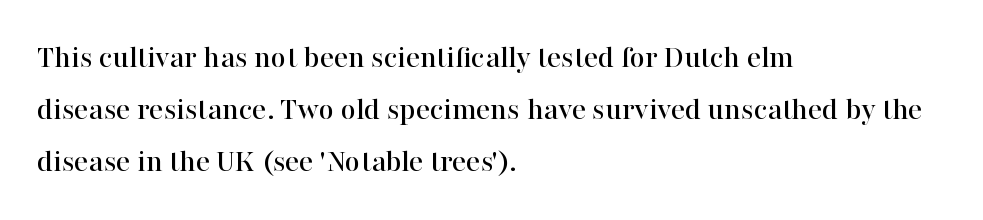
{"serif": "yes", "italic": "no", "width": "normal", "stroke_contrast": "high", "x_height": "medium", "monospaced": "no", "underline": "no", "align": "left", "line_spacing": "normal", "line_spacing_ratio": 1.58, "letter_spacing": "normal", "letter_spacing_em": 0.0, "glyph_px": 33}
